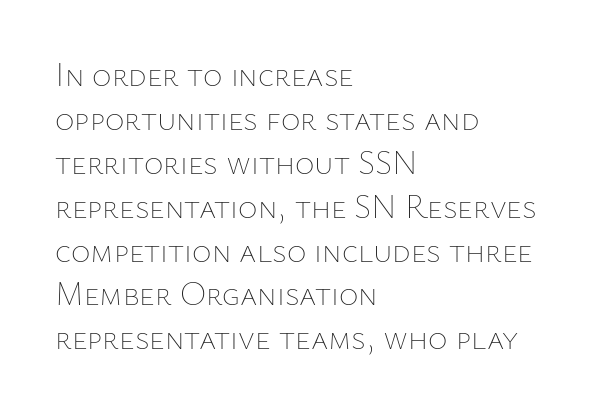
{"italic": "no", "bold": "no", "weight": "thin", "width": "normal", "stroke_contrast": "low", "x_height": "medium", "monospaced": "no", "underline": "no", "align": "left", "line_spacing": "normal", "line_spacing_ratio": 1.33, "letter_spacing": "normal", "letter_spacing_em": 0.0, "glyph_px": 33}
